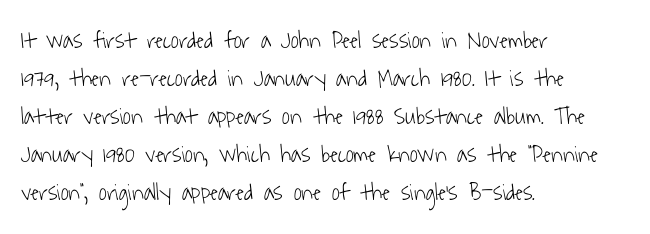
The font is comparable to plain body text, perhaps lighter. The baseline area is clear. This rendering uses left alignment, leaving the right contour irregular. Does the leading feel generous? No, just average. Standard letterfit; no display-style spreading of the glyphs.
